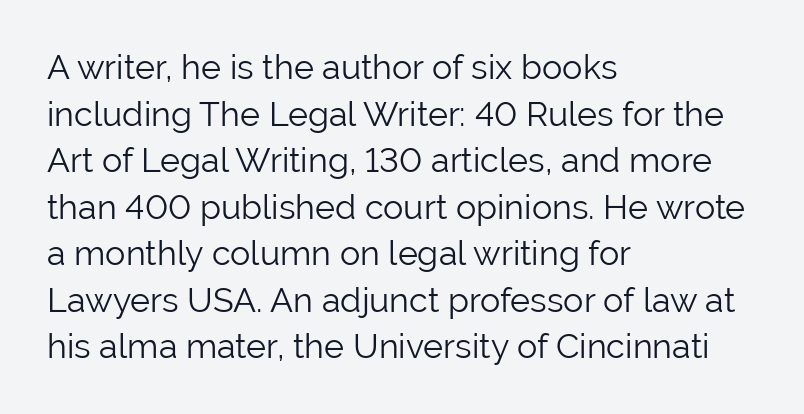
Q: Is the text bold? A: No.
Q: Is the text italic (slanted)? A: No, it is upright.
Q: Is the typeface a serif or a sans-serif typeface? A: Sans-serif.
Q: Is the text underlined? A: No.
Q: How is the paragraph aligned? A: Left-aligned.
Q: Is the spacing between letters normal or unusually wide? A: Normal.
Q: Is the spacing between lines tight, normal or loose? A: Normal.
Q: Width (condensed, normal, or wide)? A: Normal.
Q: Stroke contrast? A: Low.
Q: x-height? A: Medium.
Q: Monospaced? A: No.
